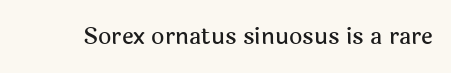
{"italic": "no", "underline": "no", "letter_spacing": "normal", "letter_spacing_em": 0.0, "glyph_px": 23}
